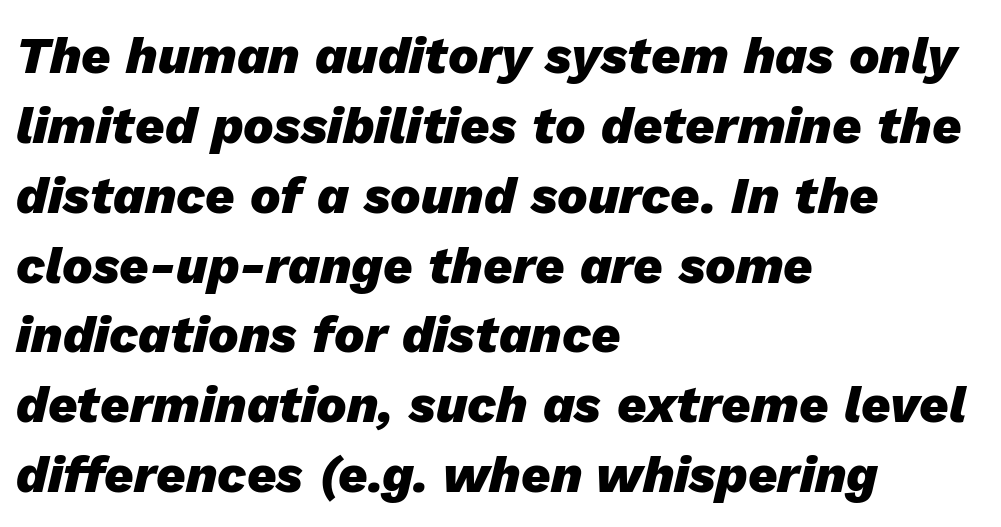
The image shows 51 px heavy type, italic (leaning right); set left-aligned, normal line spacing (1.37x), normal letter spacing, not underlined; low stroke contrast and a medium x-height.
